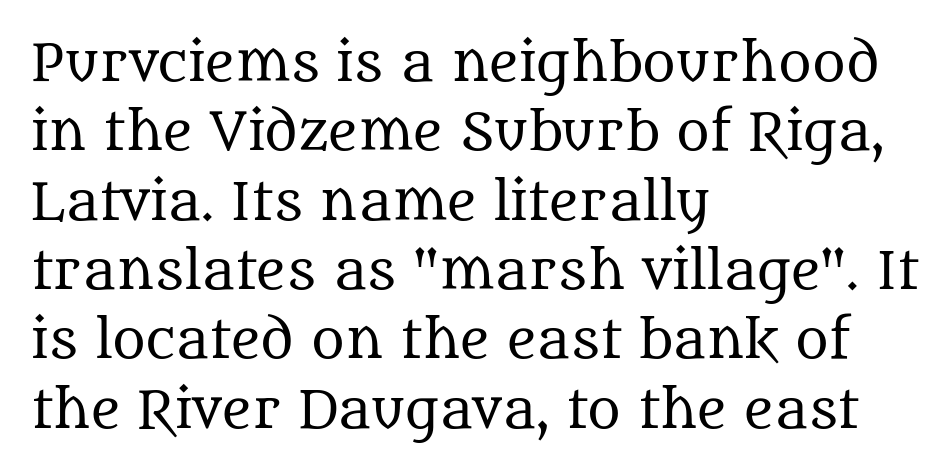
Q: Is the text bold? A: No.
Q: Is the text italic (slanted)? A: No, it is upright.
Q: Is the typeface a serif or a sans-serif typeface? A: Serif.
Q: Is the text underlined? A: No.
Q: How is the paragraph aligned? A: Left-aligned.
Q: Is the spacing between letters normal or unusually wide? A: Normal.
Q: Is the spacing between lines tight, normal or loose? A: Normal.
Q: Width (condensed, normal, or wide)? A: Normal.
Q: Stroke contrast? A: Medium.
Q: x-height? A: Large.
Q: Monospaced? A: No.
